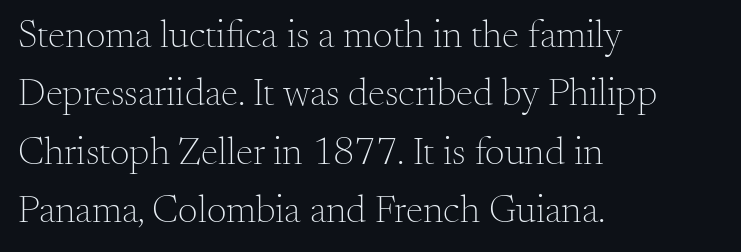
The image shows 39 px light serif type, upright; set left-aligned, normal line spacing (1.5x), normal letter spacing, not underlined; medium stroke contrast and a small x-height.
